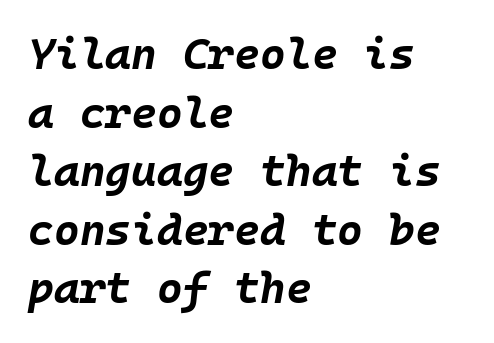
Q: Is the text bold? A: Yes.
Q: Is the text italic (slanted)? A: Yes, it leans right by about 10 degrees.
Q: Is the text underlined? A: No.
Q: How is the paragraph aligned? A: Left-aligned.
Q: Is the spacing between letters normal or unusually wide? A: Normal.
Q: Is the spacing between lines tight, normal or loose? A: Normal.
Q: Width (condensed, normal, or wide)? A: Normal.
Q: Stroke contrast? A: Low.
Q: x-height? A: Large.
Q: Monospaced? A: Yes.
